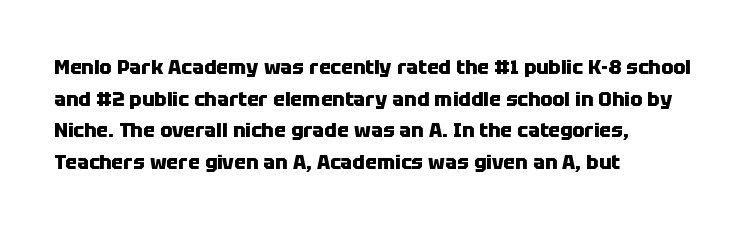
If you drew a line through each stem, it would be perfectly vertical. Nobody drew a line under any word here. A full-strength bold gives these letters their thick strokes. Honestly, the letter spacing is just normal — you wouldn't notice it. Left-aligned paragraph, ragged on the right.
